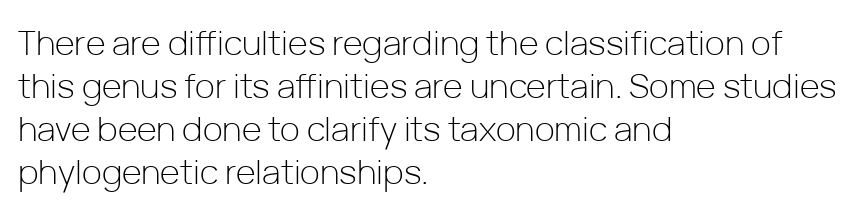
Q: Is the text bold? A: No.
Q: Is the text italic (slanted)? A: No, it is upright.
Q: Is the typeface a serif or a sans-serif typeface? A: Sans-serif.
Q: Is the text underlined? A: No.
Q: How is the paragraph aligned? A: Left-aligned.
Q: Is the spacing between letters normal or unusually wide? A: Normal.
Q: Is the spacing between lines tight, normal or loose? A: Normal.
Q: Width (condensed, normal, or wide)? A: Normal.
Q: Stroke contrast? A: Low.
Q: x-height? A: Medium.
Q: Monospaced? A: No.
